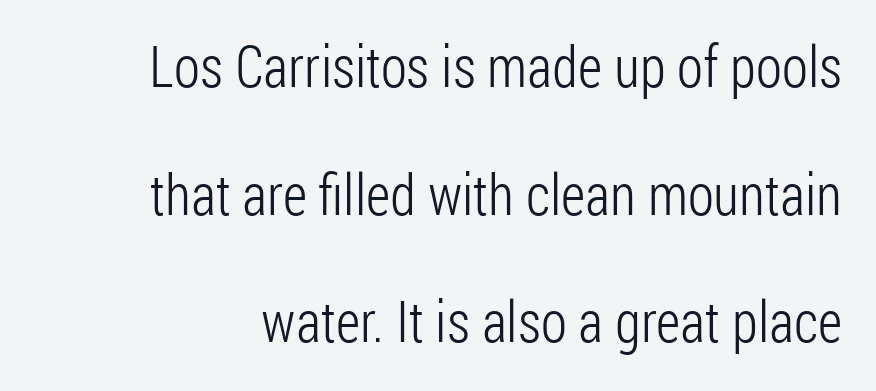
{"serif": "no", "italic": "no", "bold": "no", "weight": "light", "width": "condensed", "stroke_contrast": "low", "x_height": "medium", "monospaced": "no", "underline": "no", "line_spacing": "loose", "line_spacing_ratio": 2.24, "letter_spacing": "normal", "letter_spacing_em": 0.0, "glyph_px": 57}
